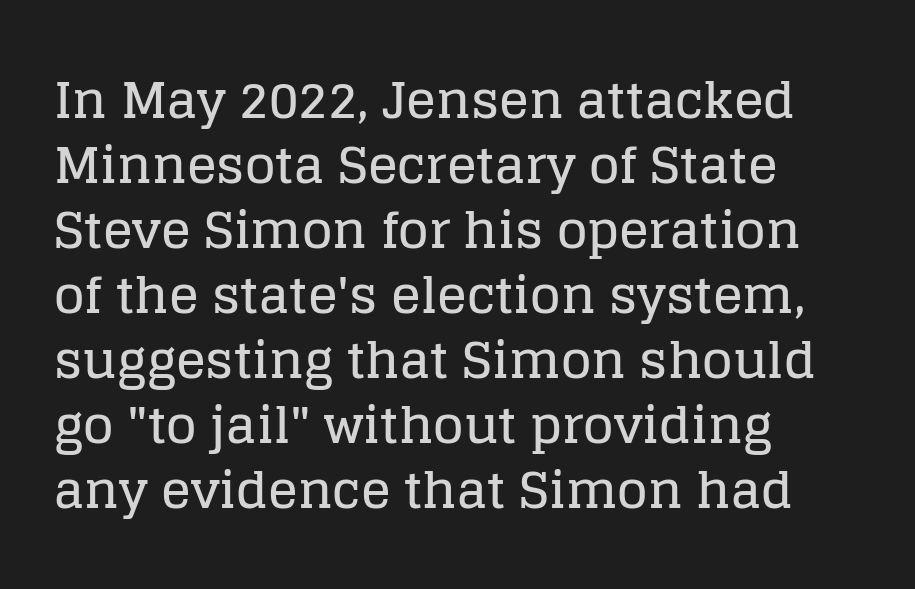
Nope, not italic — everything's standing straight. Where is the straight margin? On the left. This sample uses plain, unmodified letter spacing. The passage shown is typed in a proportional face where columns would drift. Regarding serifs, this sample has them.
